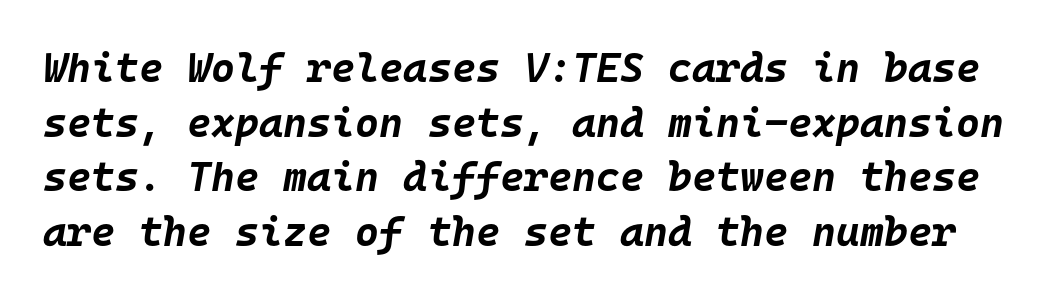
The image shows 41 px bold type, italic (leaning right), monospaced; set normal line spacing (1.33x), normal letter spacing, not underlined; low stroke contrast and a large x-height.
